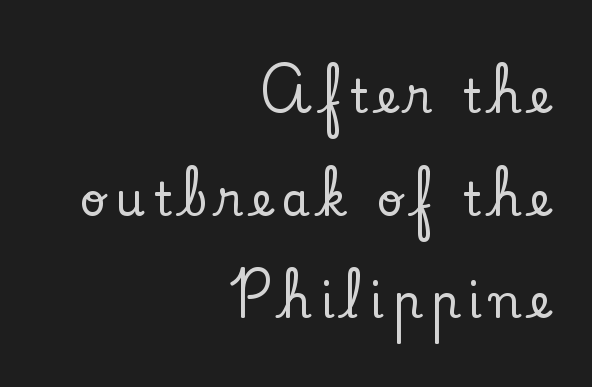
{"serif": "yes", "italic": "no", "width": "normal", "stroke_contrast": "low", "x_height": "small", "monospaced": "no", "underline": "no", "align": "right", "line_spacing": "loose", "line_spacing_ratio": 2.23, "glyph_px": 46}
